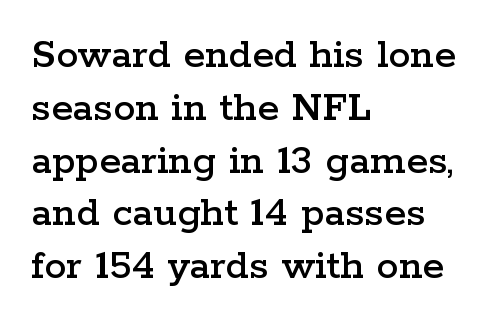
Observe the serifs anchoring each vertical stroke in this sample. Do the characters align in a grid? No, the font is proportional. If you drew a line through each stem, it would be perfectly vertical. Underline: absent. Notice how the passage keeps a crisp vertical edge on the left only. The type is set solid horizontally, with unmodified tracking.
